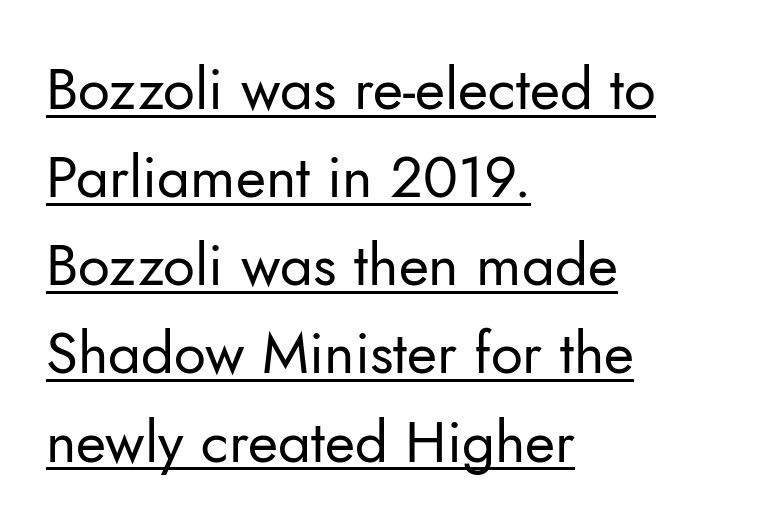
{"serif": "no", "italic": "no", "bold": "no", "weight": "regular", "width": "normal", "stroke_contrast": "low", "x_height": "small", "monospaced": "no", "underline": "yes", "align": "left", "line_spacing": "normal", "line_spacing_ratio": 1.52, "letter_spacing": "normal", "letter_spacing_em": 0.0, "glyph_px": 58}
